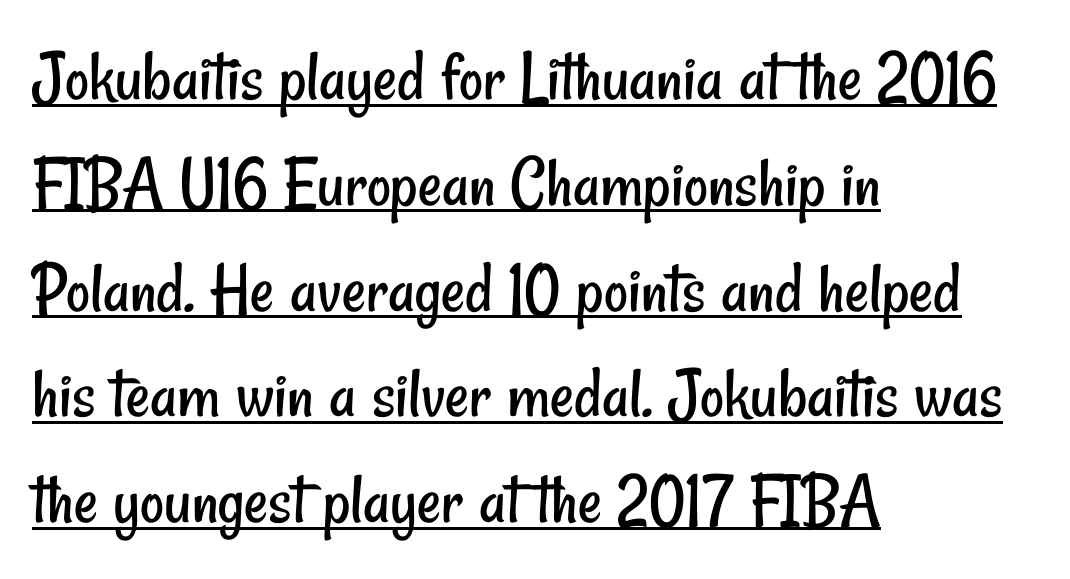
The image shows 74 px regular-weight, condensed sans-serif type; set left-aligned, normal line spacing (1.43x), normal letter spacing, underlined; low stroke contrast and a small x-height.
